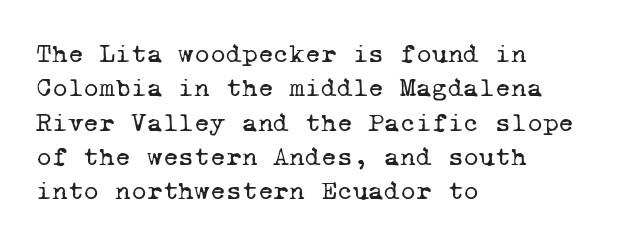
The image shows 27 px text type; set left-aligned, normal line spacing (1.27x), normal letter spacing, not underlined.
